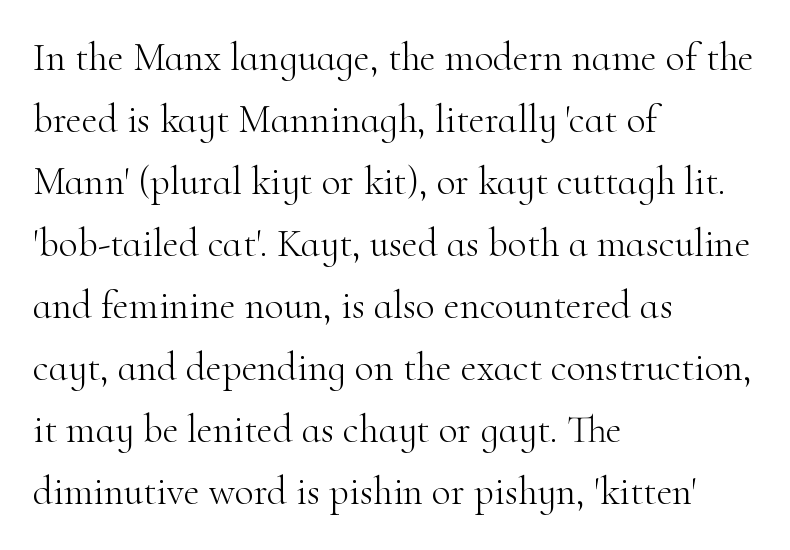
The axis of the letterforms is exactly vertical. These glyphs show unthickened strokes, regular width or finer. These lines are rendered in a variable-pitch font. Nobody touched the tracking dial on this one. The space directly below the letters is spotless. The line-height multiplier appears to be the usual default.
